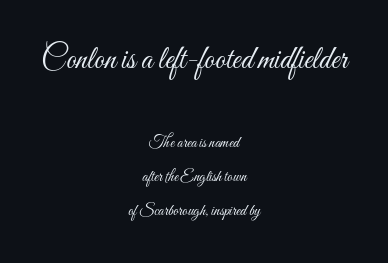
The rendering uses natural spacing where letterforms have individual widths. On a weight scale, this lands at 450 or below. The rag falls on both sides of this text block equally.
